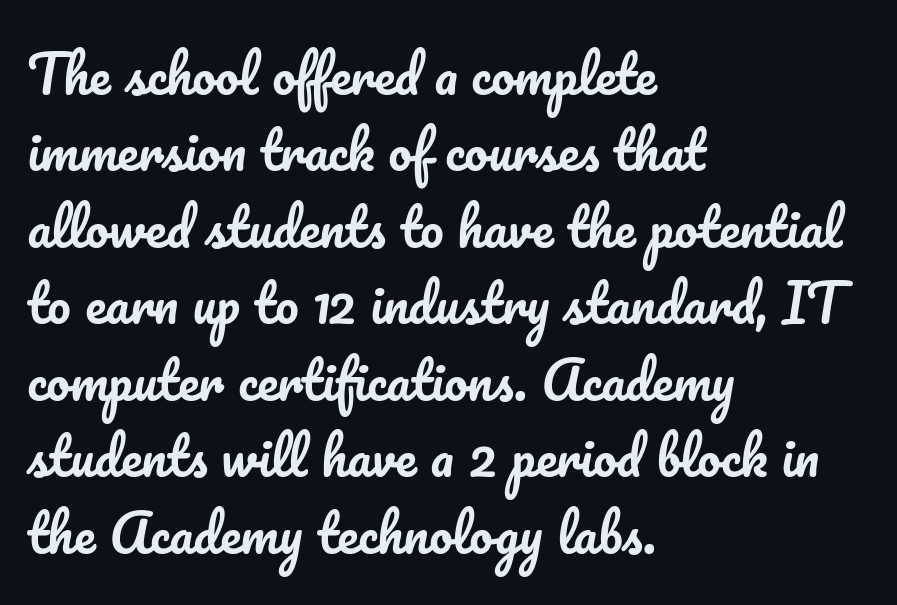
The image shows 52 px text type; set left-aligned, normal line spacing (1.47x), normal letter spacing, not underlined; low stroke contrast and a small x-height.
